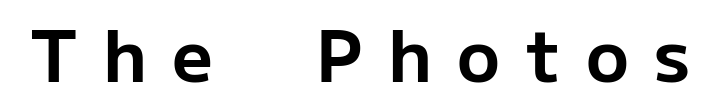
{"serif": "no", "italic": "no", "bold": "yes", "weight": "bold", "width": "normal", "stroke_contrast": "low", "x_height": "medium", "monospaced": "no", "underline": "no", "letter_spacing": "wide", "letter_spacing_em": 0.36, "glyph_px": 71}
